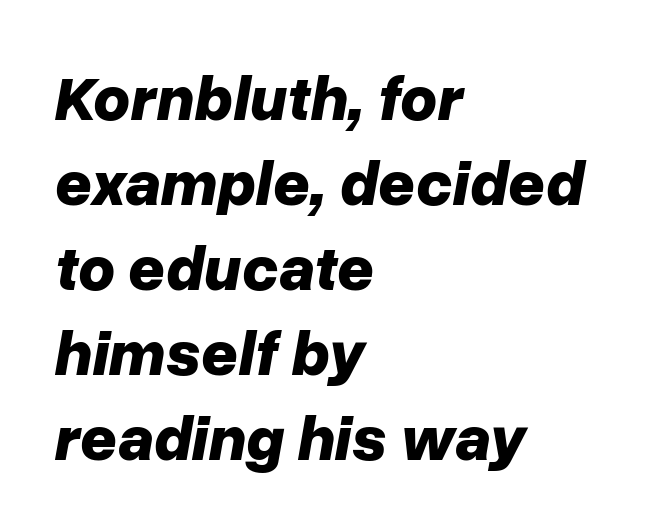
The image shows 64 px bold type, italic (leaning right); set left-aligned, normal line spacing (1.33x), normal letter spacing, not underlined; low stroke contrast and a medium x-height.
